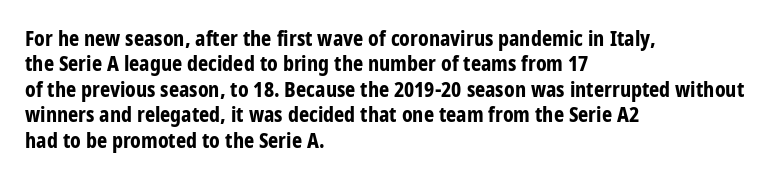
The image shows 20 px bold type, upright; set left-aligned, normal line spacing (1.27x), normal letter spacing, not underlined.
